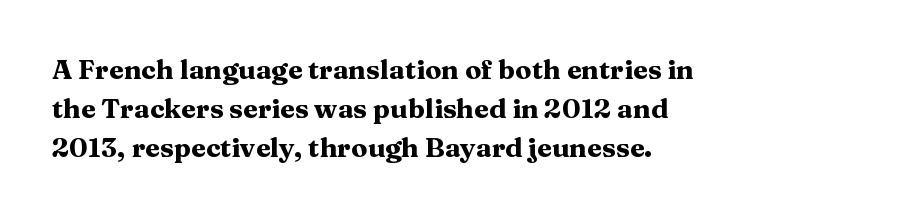
{"italic": "no", "bold": "yes", "underline": "no", "align": "left", "line_spacing": "normal", "line_spacing_ratio": 1.45, "letter_spacing": "normal", "letter_spacing_em": 0.0, "glyph_px": 27}
